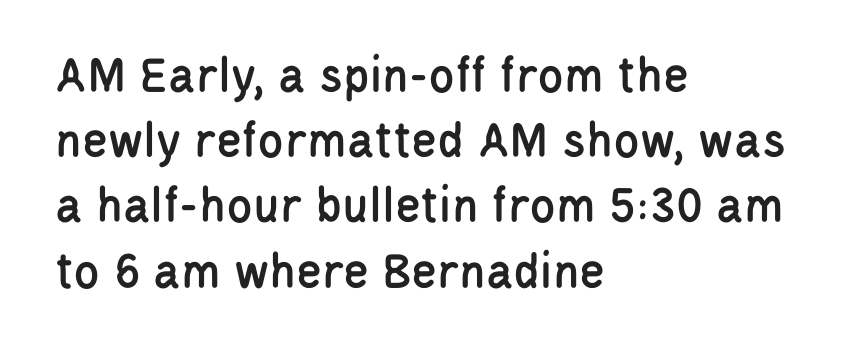
The image shows 53 px condensed sans-serif type, upright; set left-aligned, line spacing 1.23x, normal letter spacing, not underlined; low stroke contrast and a large x-height.
